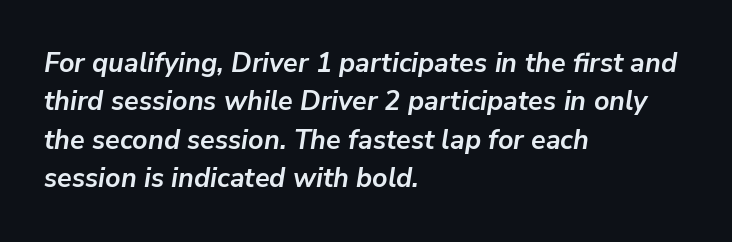
Q: Is the text bold? A: Yes.
Q: Is the text italic (slanted)? A: Yes, it leans right by about 9 degrees.
Q: Is the text underlined? A: No.
Q: How is the paragraph aligned? A: Left-aligned.
Q: Is the spacing between letters normal or unusually wide? A: Normal.
Q: Is the spacing between lines tight, normal or loose? A: Normal.
